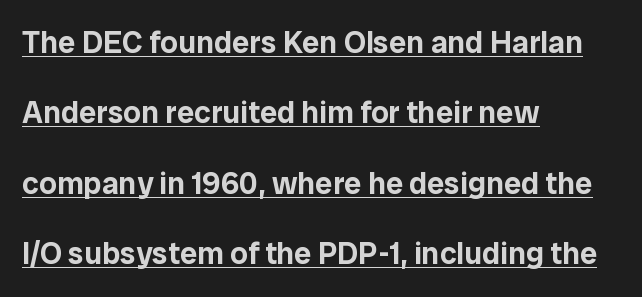
The image shows 31 px sans-serif type, upright; set left-aligned, loose line spacing (2.27x), normal letter spacing, underlined; low stroke contrast and a medium x-height.
